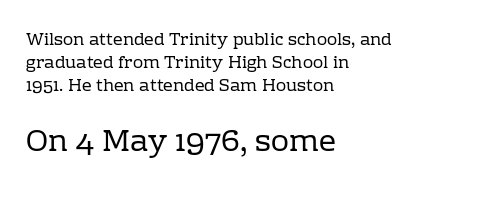
The image shows 30 px regular-weight serif type, upright; set left-aligned, normal line spacing (1.34x), normal letter spacing, not underlined; the second (bottom) block is 1.76x larger; low stroke contrast and a medium x-height.
